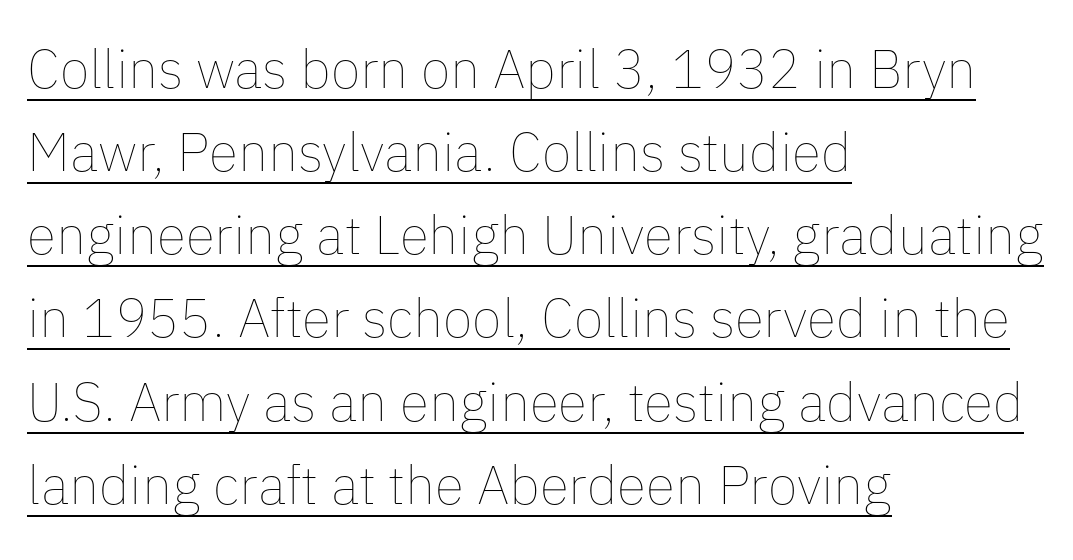
The image shows 54 px thin type, upright; set left-aligned, normal line spacing (1.54x), normal letter spacing, underlined; low stroke contrast and a medium x-height.
